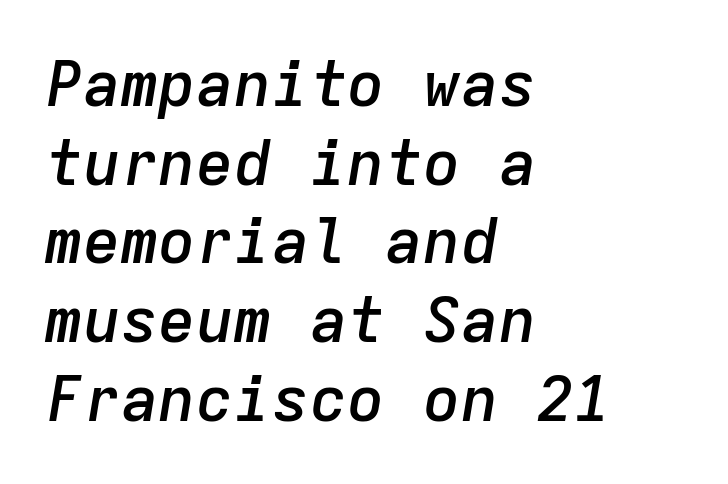
Nobody touched the tracking dial on this one. Beneath every word, the page is bare. Horizontal alignment here is leftward, the default for most running prose. Does the weight exceed regular? Yes, but only to semibold. One glance says typical: line gaps are just what's usual.
